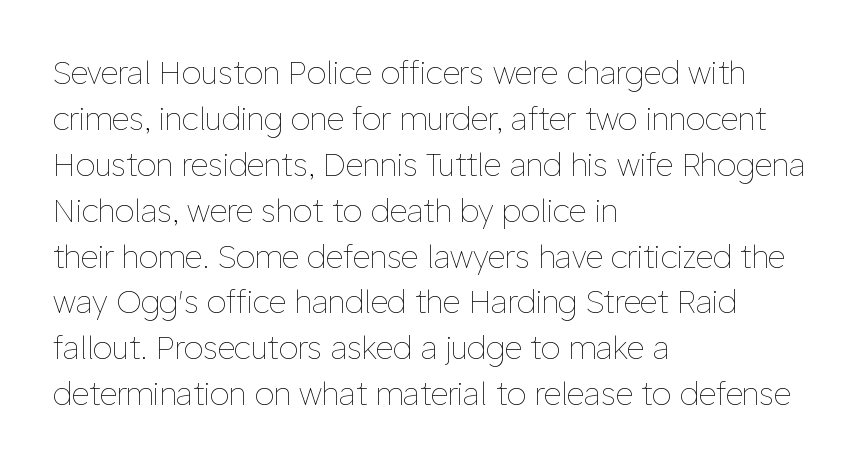
The image shows 31 px thin type, upright; set left-aligned, normal line spacing (1.48x), normal letter spacing, not underlined; low stroke contrast and a medium x-height.
